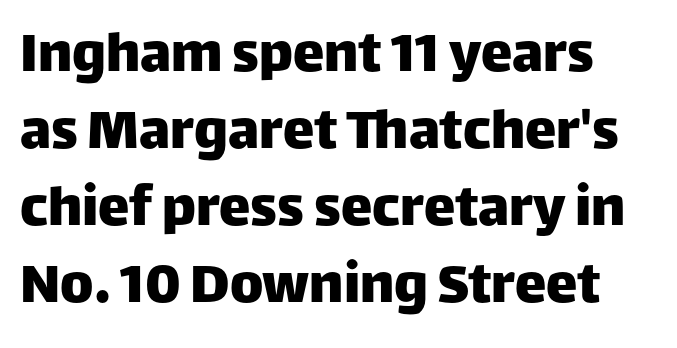
The image shows 63 px sans-serif type, upright; set line spacing 1.22x, normal letter spacing, not underlined; low stroke contrast and a large x-height.
